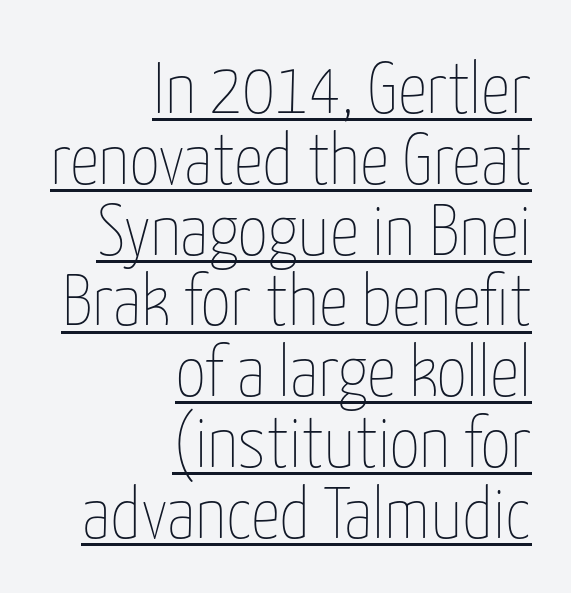
The image shows 73 px thin, condensed type, upright; set right-aligned, tight line spacing (0.97x), normal letter spacing, underlined; low stroke contrast and a medium x-height.
